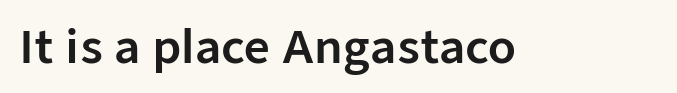
Examine the stroke ends and you'll find no serifs. The letters sit at their default tracking, neither squeezed nor spread. A typesetter would call this proportional, since set widths differ per character. Vertical strokes here are truly vertical. Underlining? Definitely not there.
